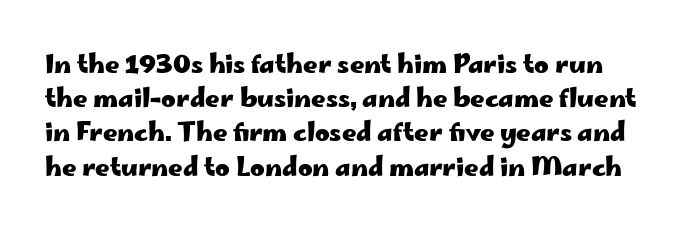
{"italic": "no", "bold": "yes", "underline": "no", "line_spacing": "normal", "line_spacing_ratio": 1.37, "letter_spacing": "normal", "letter_spacing_em": 0.0, "glyph_px": 25}
